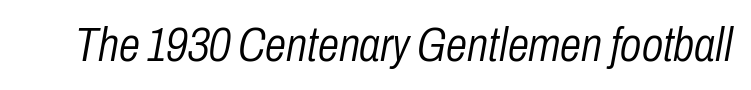
Q: Is the text bold? A: No.
Q: Is the text italic (slanted)? A: Yes, it leans right by about 10 degrees.
Q: Is the text underlined? A: No.
Q: Is the spacing between letters normal or unusually wide? A: Normal.
Q: Width (condensed, normal, or wide)? A: Condensed.
Q: Stroke contrast? A: Low.
Q: x-height? A: Medium.
Q: Monospaced? A: No.
